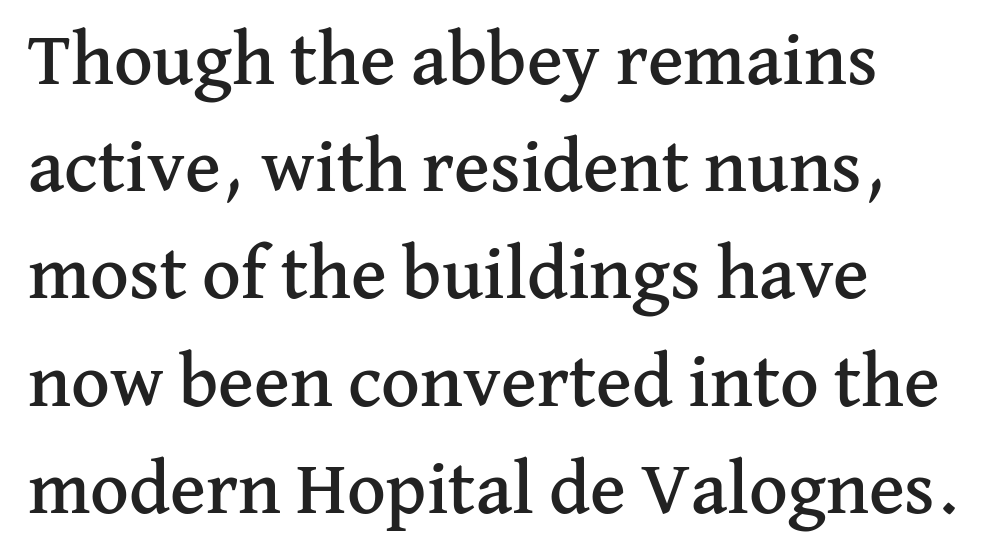
The image shows 75 px serif type, upright; set left-aligned, normal line spacing (1.43x), normal letter spacing, not underlined; medium stroke contrast and a medium x-height.
